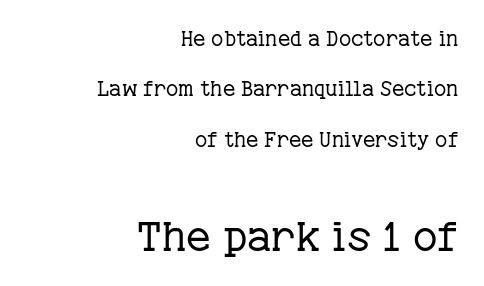
The image shows 42 px regular-weight serif type, upright; set right-aligned, loose line spacing (2.4x), normal letter spacing, not underlined; the second (bottom) block is 2.0x larger; low stroke contrast and a medium x-height.
